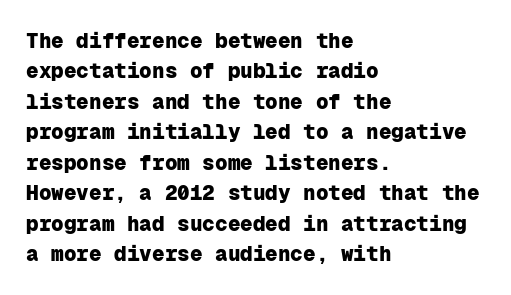
Q: Is the text bold? A: Yes.
Q: Is the text italic (slanted)? A: No, it is upright.
Q: Is the text underlined? A: No.
Q: How is the paragraph aligned? A: Left-aligned.
Q: Is the spacing between letters normal or unusually wide? A: Normal.
Q: Is the spacing between lines tight, normal or loose? A: Normal.
